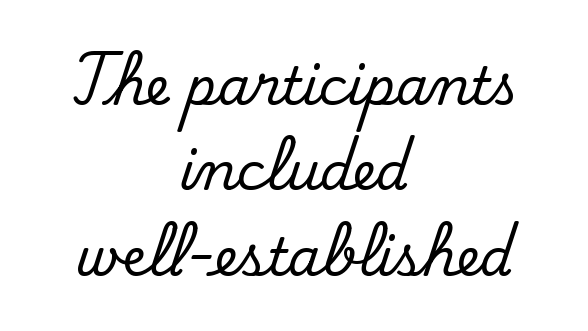
Q: Is the text bold? A: No.
Q: Is the typeface a serif or a sans-serif typeface? A: Sans-serif.
Q: Is the text underlined? A: No.
Q: How is the paragraph aligned? A: Centered.
Q: Is the spacing between letters normal or unusually wide? A: Normal.
Q: Is the spacing between lines tight, normal or loose? A: Normal.
Q: Width (condensed, normal, or wide)? A: Normal.
Q: Stroke contrast? A: Low.
Q: x-height? A: Small.
Q: Monospaced? A: No.
